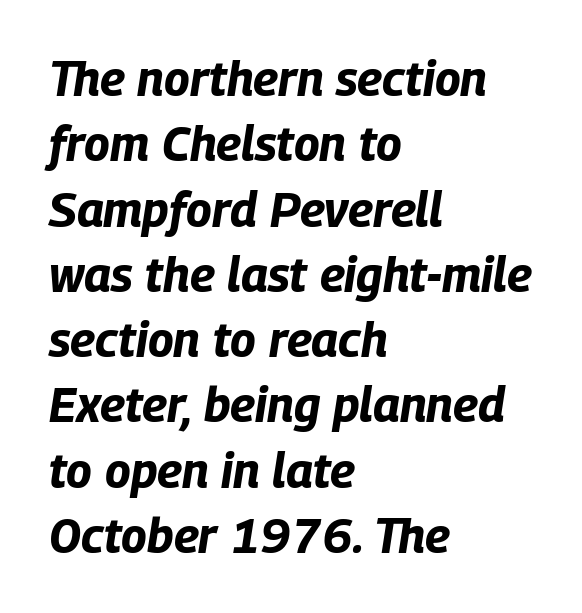
The image shows 48 px bold, condensed type, italic (leaning right); set left-aligned, normal line spacing (1.36x), normal letter spacing, not underlined; low stroke contrast and a large x-height.
